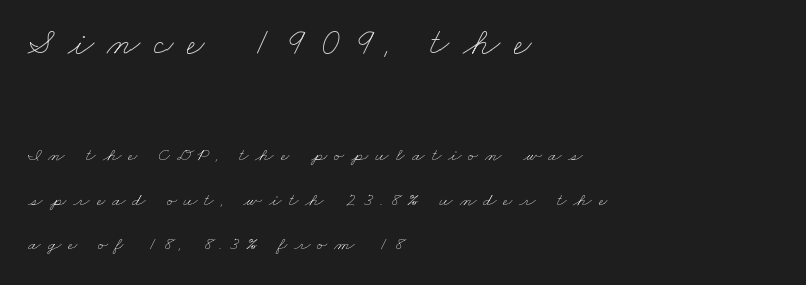
The image shows 38 px thin, wide type; set left-aligned, loose line spacing (2.34x), unusually wide letter spacing (+0.36 em), not underlined; the first (top) block is 2.0x larger; low stroke contrast and a small x-height.
